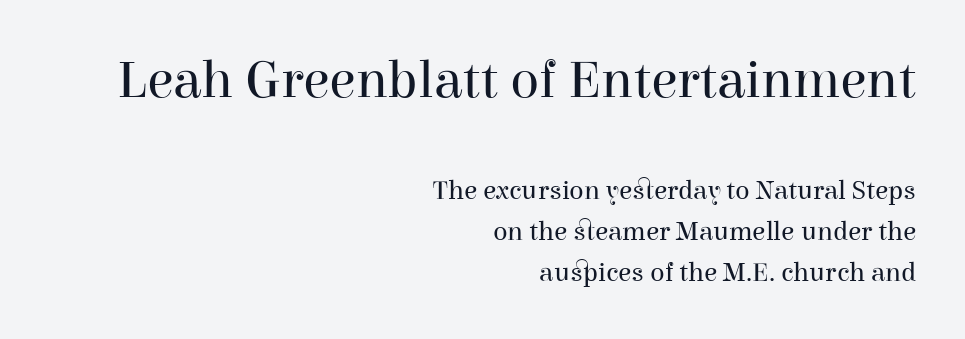
{"serif": "yes", "italic": "no", "bold": "no", "weight": "regular", "width": "normal", "stroke_contrast": "high", "x_height": "medium", "monospaced": "no", "underline": "no", "align": "right", "line_spacing": "normal", "line_spacing_ratio": 1.53, "letter_spacing": "normal", "letter_spacing_em": 0.0, "larger_block": "first", "size_ratio": 2.0, "glyph_px": 54}
